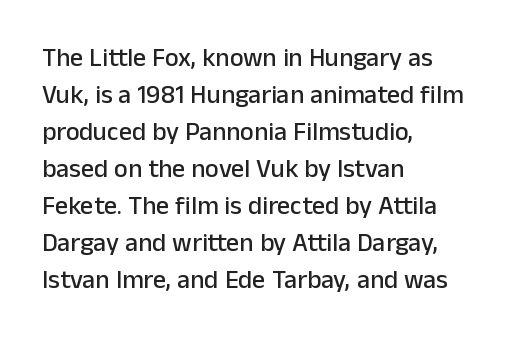
Inter-character spacing is left at the font's built-in metrics. Bare-footed words on every line. Every stem runs plumb, perpendicular to the baseline. Line spacing here is normal. Every row of glyphs begins at an identical x-position on the left.
